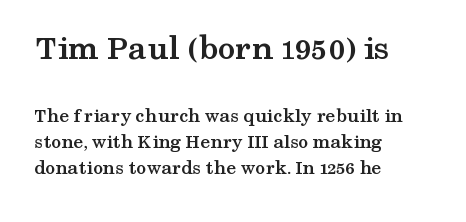
The image shows 35 px semibold, wide serif type, upright; set left-aligned, normal line spacing (1.31x), normal letter spacing, not underlined; the first (top) block is 1.75x larger; medium stroke contrast and a medium x-height.
